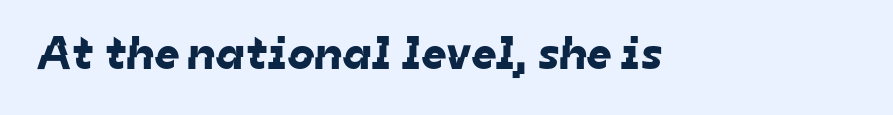
{"serif": "no", "width": "normal", "stroke_contrast": "low", "x_height": "medium", "monospaced": "no", "underline": "no", "letter_spacing": "normal", "letter_spacing_em": 0.0, "glyph_px": 47}
